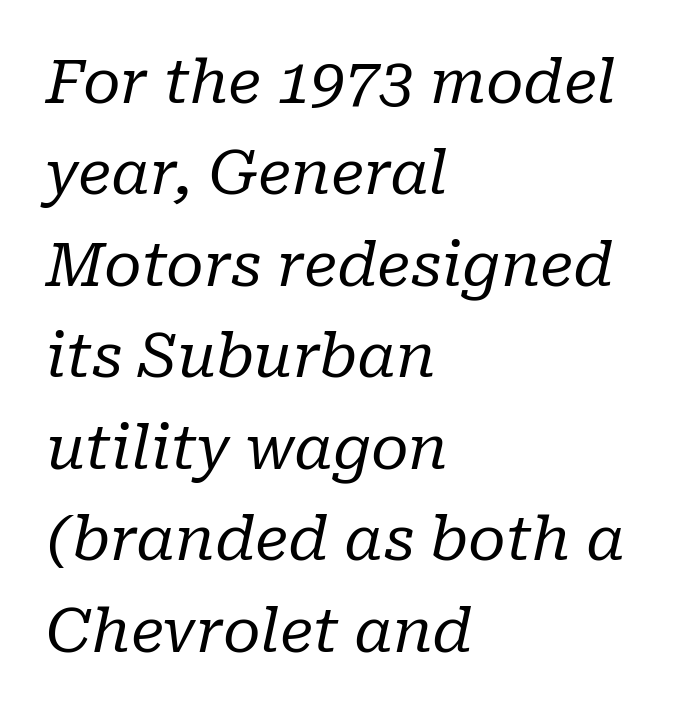
How are the letters spaced? Ordinarily, with no added tracking. Looks like regular typesetting: each glyph gets only the width it needs. In terms of leading, this rendering sits right in the middle. Nobody drew a line under any word here.
